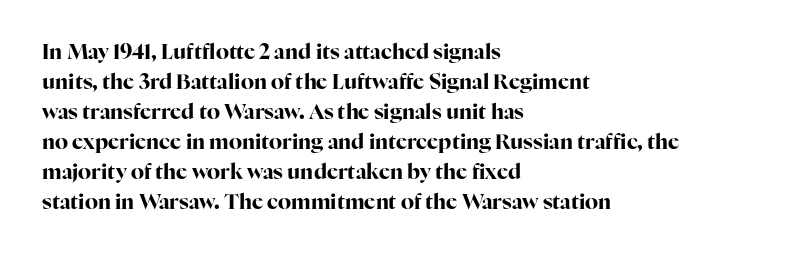
The image shows 21 px bold type, upright; set left-aligned, normal line spacing (1.43x), normal letter spacing, not underlined.
